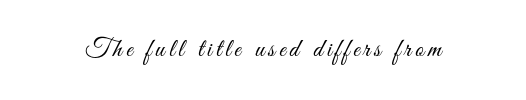
{"bold": "no", "underline": "no", "glyph_px": 26}
